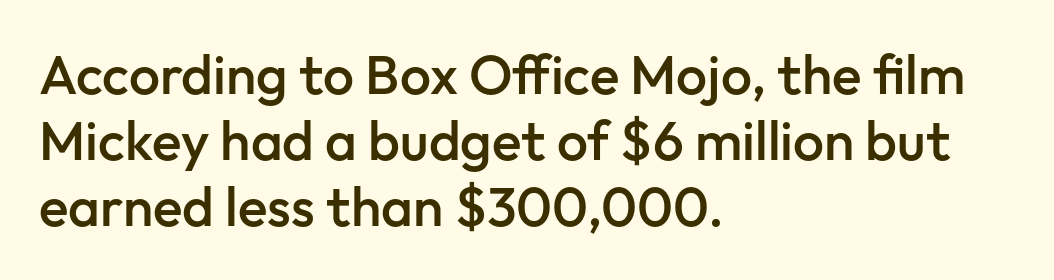
Does the type have serifs? No, each stem ends abruptly. The lettering holds an erect, upright posture throughout. The words here are not underlined. Nothing unusual about the tracking: characters are spaced as the font intends.
